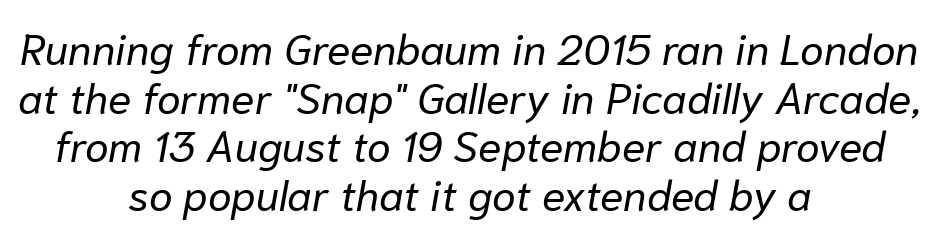
Q: Is the text bold? A: No.
Q: Is the text italic (slanted)? A: Yes, it leans right by about 10 degrees.
Q: Is the text underlined? A: No.
Q: How is the paragraph aligned? A: Centered.
Q: Is the spacing between letters normal or unusually wide? A: Normal.
Q: Is the spacing between lines tight, normal or loose? A: Tight.
Q: Width (condensed, normal, or wide)? A: Normal.
Q: Stroke contrast? A: Low.
Q: x-height? A: Medium.
Q: Monospaced? A: No.
